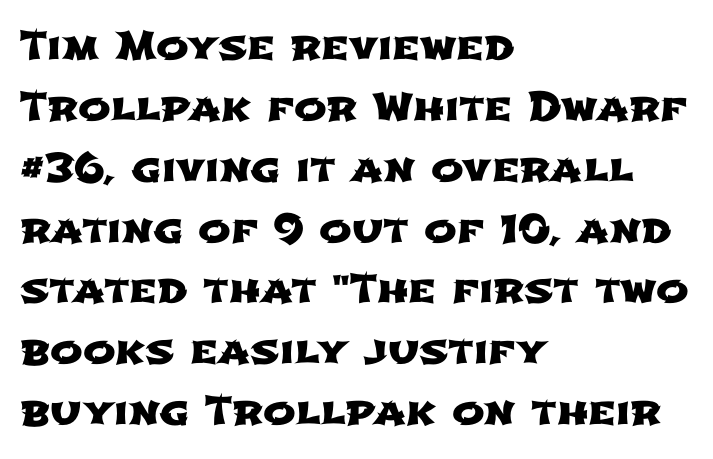
The image shows 39 px wide sans-serif type; set left-aligned, normal line spacing (1.56x), normal letter spacing, not underlined; low stroke contrast and a medium x-height.
